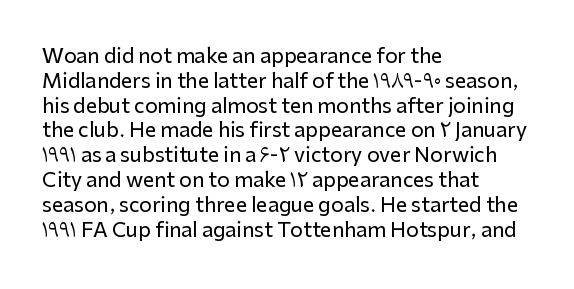
{"italic": "no", "underline": "no", "align": "left", "line_spacing_ratio": 1.24, "letter_spacing": "normal", "letter_spacing_em": 0.0, "glyph_px": 20}
